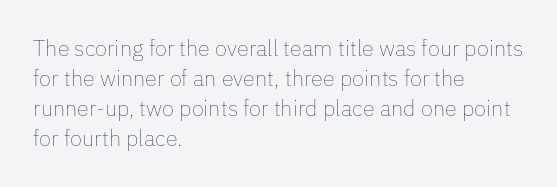
{"italic": "no", "bold": "no", "underline": "no", "align": "left", "line_spacing": "normal", "line_spacing_ratio": 1.37, "letter_spacing": "normal", "letter_spacing_em": 0.0, "glyph_px": 22}
